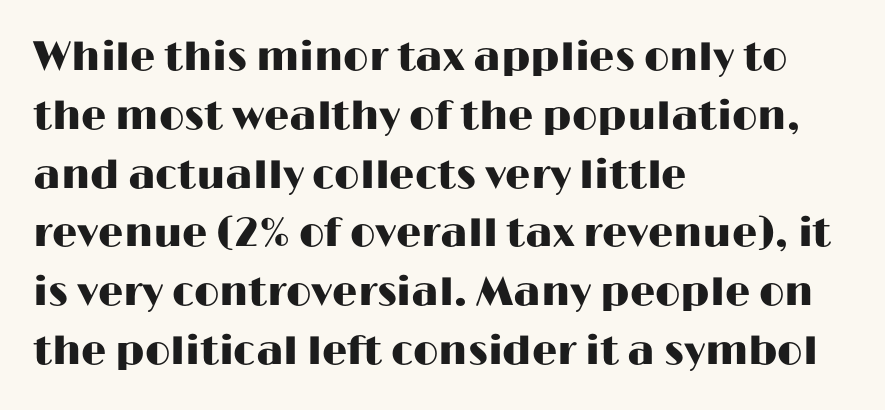
Varying glyph widths throughout — classic text-font behaviour. Does the type have serifs? No, each stem ends abruptly. This rendering leaves character spacing at its baseline value. Italic: no, the glyphs are upright roman. The words here are not underlined.
